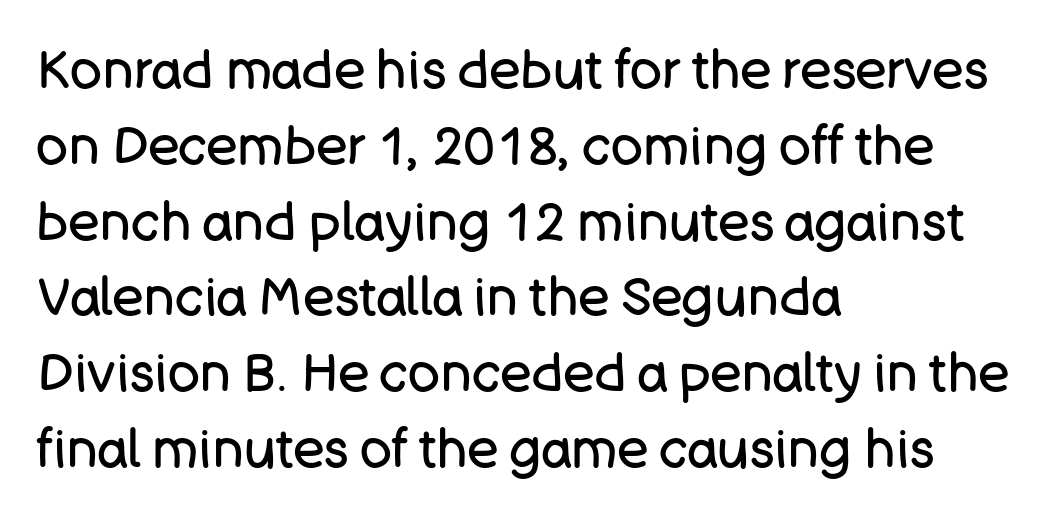
Q: Is the text bold? A: No.
Q: Is the text italic (slanted)? A: No, it is upright.
Q: Is the typeface a serif or a sans-serif typeface? A: Sans-serif.
Q: Is the text underlined? A: No.
Q: How is the paragraph aligned? A: Left-aligned.
Q: Is the spacing between letters normal or unusually wide? A: Normal.
Q: Is the spacing between lines tight, normal or loose? A: Normal.
Q: Width (condensed, normal, or wide)? A: Normal.
Q: Stroke contrast? A: Low.
Q: x-height? A: Large.
Q: Monospaced? A: No.
